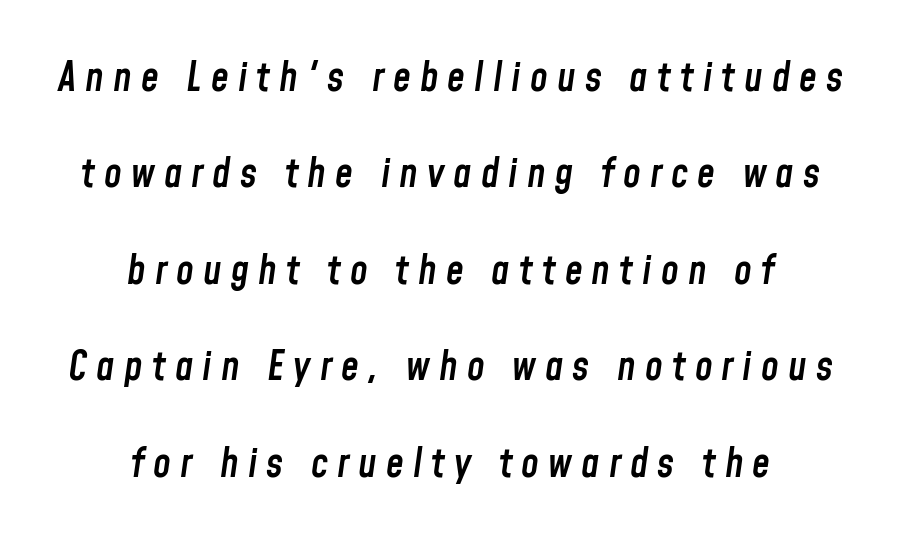
Spacing verdict: proportional, widths tailored to each character. The leading is generous, giving the passage an open texture. The typography opts for an oblique posture over an upright one. Visually the block forms a symmetrical silhouette, jagged on both flanks. Weight check: semibold — heavier than regular, not quite bold. This sample uses expanded letter spacing, leaving extra air between glyphs.
